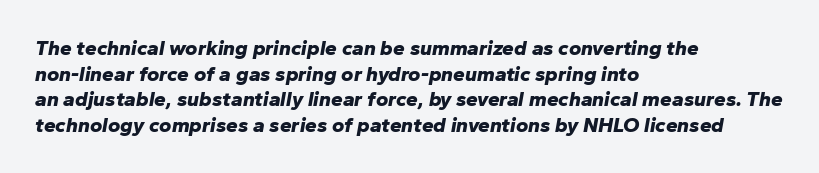
Q: Is the text bold? A: Yes.
Q: Is the text italic (slanted)? A: Yes, it leans right by about 10 degrees.
Q: Is the text underlined? A: No.
Q: How is the paragraph aligned? A: Left-aligned.
Q: Is the spacing between letters normal or unusually wide? A: Normal.
